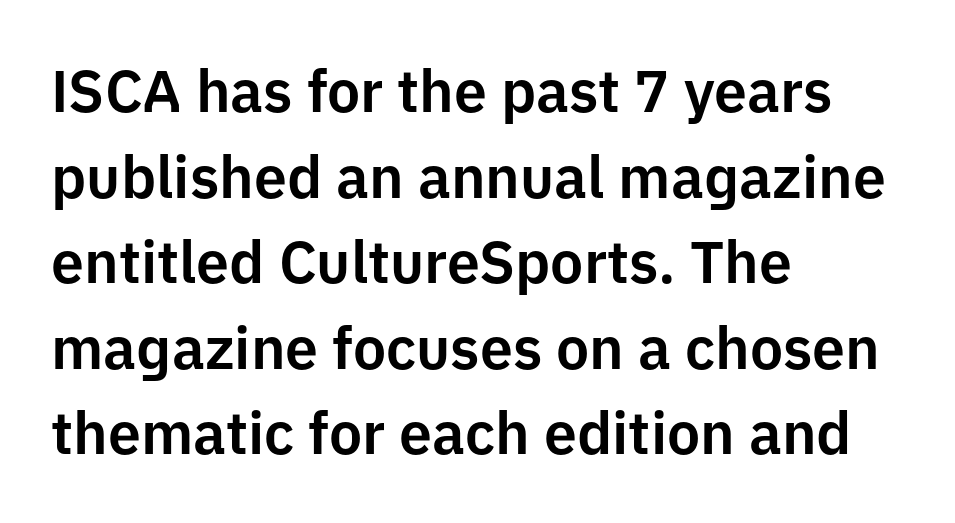
{"serif": "no", "italic": "no", "width": "normal", "stroke_contrast": "low", "x_height": "medium", "monospaced": "no", "underline": "no", "align": "left", "line_spacing": "normal", "line_spacing_ratio": 1.45, "letter_spacing": "normal", "letter_spacing_em": 0.0, "glyph_px": 59}
